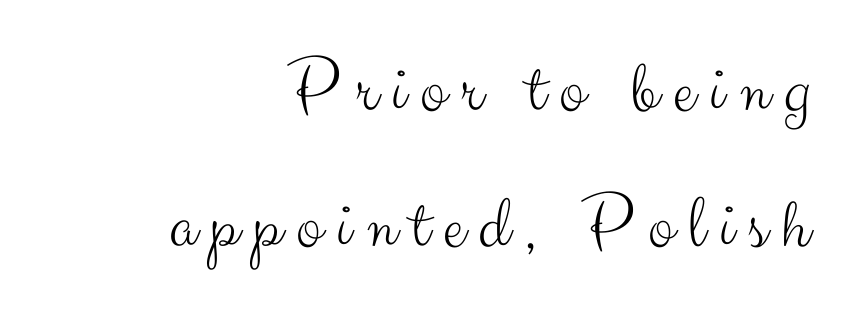
The image shows 76 px light sans-serif type; set right-aligned, line spacing 1.79x, not underlined; medium stroke contrast and a small x-height.
